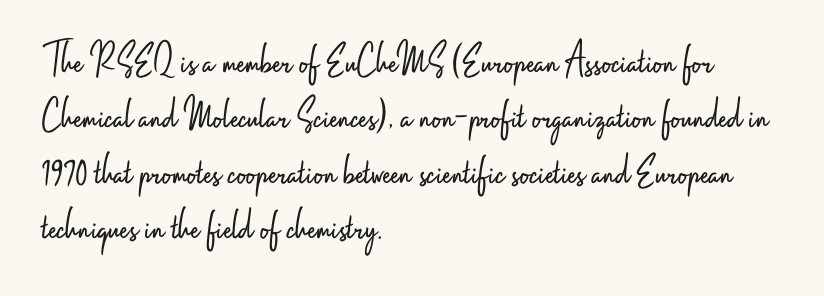
Q: Is the text bold? A: No.
Q: Is the text italic (slanted)? A: Yes.
Q: Is the typeface a serif or a sans-serif typeface? A: Sans-serif.
Q: Is the text underlined? A: No.
Q: How is the paragraph aligned? A: Left-aligned.
Q: Is the spacing between letters normal or unusually wide? A: Normal.
Q: Width (condensed, normal, or wide)? A: Condensed.
Q: Stroke contrast? A: Low.
Q: x-height? A: Small.
Q: Monospaced? A: No.
